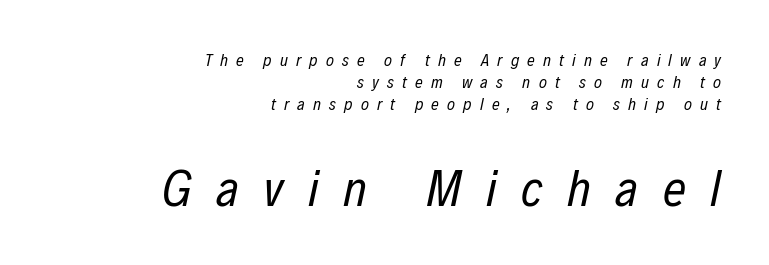
The image shows 51 px regular-weight, condensed type, italic (leaning right); set right-aligned, normal line spacing (1.28x), unusually wide letter spacing (+0.48 em), not underlined; the second (bottom) block is 3.0x larger; low stroke contrast and a medium x-height.
